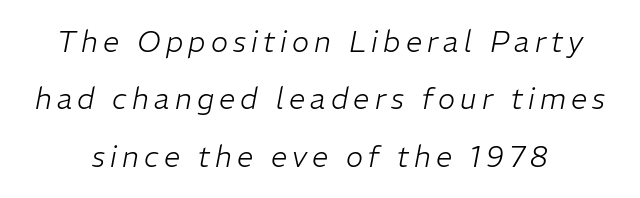
The lines are spread far apart with generous leading. A typesetter would call this proportional, since set widths differ per character. The strokes carry an ordinary text weight at most. Beneath every word, the page is bare.
